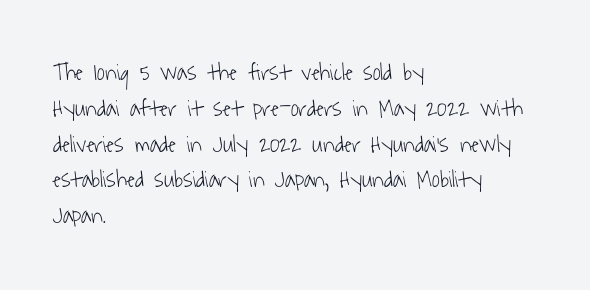
Q: Is the text bold? A: No.
Q: Is the text underlined? A: No.
Q: How is the paragraph aligned? A: Left-aligned.
Q: Is the spacing between letters normal or unusually wide? A: Normal.
Q: Is the spacing between lines tight, normal or loose? A: Normal.
